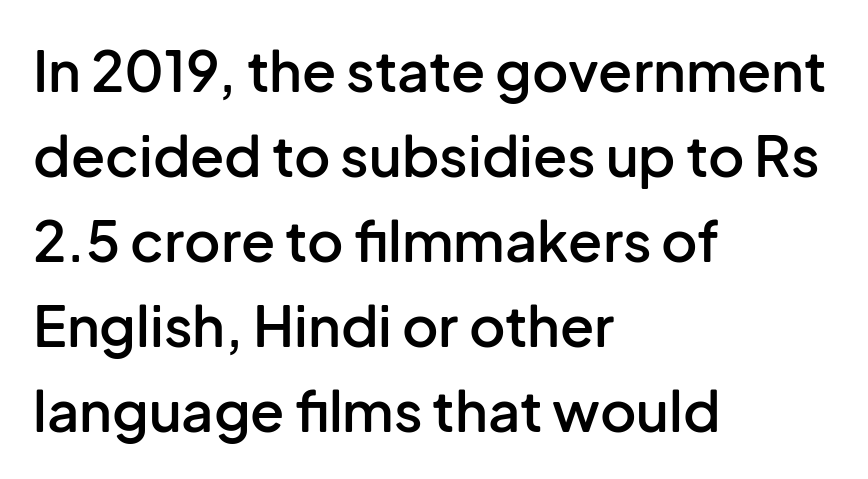
The image shows 56 px semibold sans-serif type, upright; set left-aligned, normal line spacing (1.52x), normal letter spacing, not underlined; low stroke contrast and a medium x-height.
